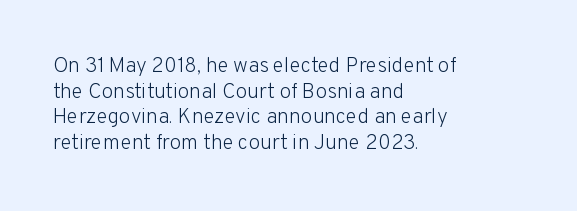
The image shows 21 px text type, upright; set left-aligned, line spacing 1.22x, normal letter spacing, not underlined.
